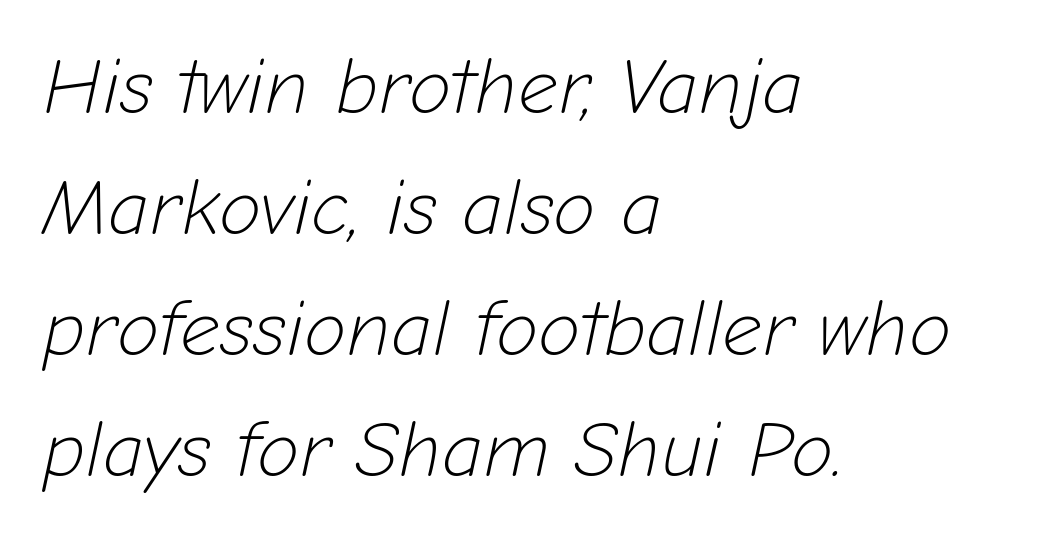
{"italic": "yes", "lean": "right", "slant_degrees": 12, "bold": "no", "weight": "light", "width": "normal", "stroke_contrast": "low", "x_height": "medium", "monospaced": "no", "underline": "no", "align": "left", "line_spacing": "normal", "line_spacing_ratio": 1.55, "letter_spacing": "normal", "letter_spacing_em": 0.0, "glyph_px": 78}
